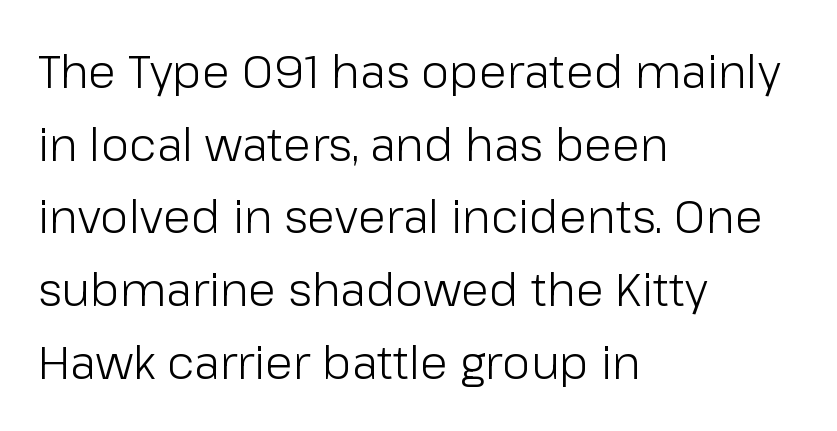
The image shows 46 px light sans-serif type, upright; set left-aligned, normal line spacing (1.58x), normal letter spacing, not underlined; low stroke contrast and a medium x-height.
